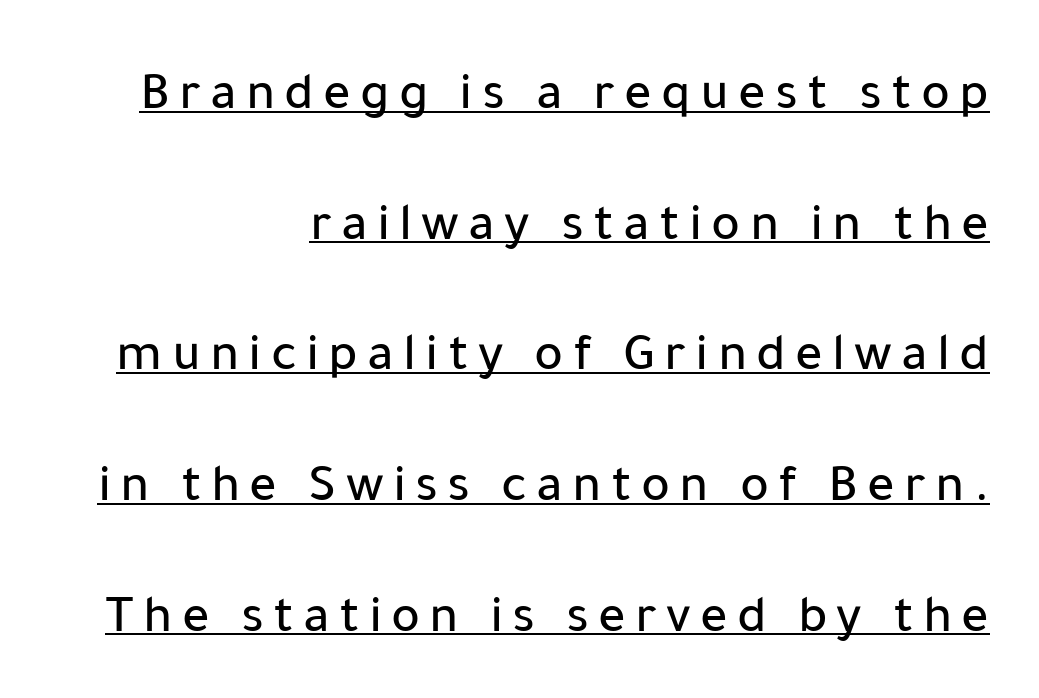
{"serif": "no", "italic": "no", "width": "normal", "stroke_contrast": "low", "x_height": "medium", "monospaced": "no", "underline": "yes", "align": "right", "line_spacing": "loose", "line_spacing_ratio": 2.42, "glyph_px": 54}
